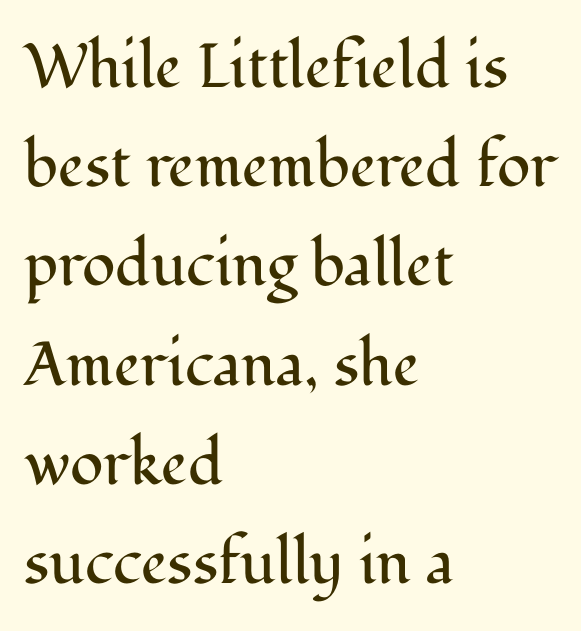
The face used here is rendered with its standard letterfit. Does the copy run flush right? No — it runs flush left. The passage shown is typeset with a serif family. Stems and bowls with no extra thickness — not bold. These lines were composed using upright roman letters.
